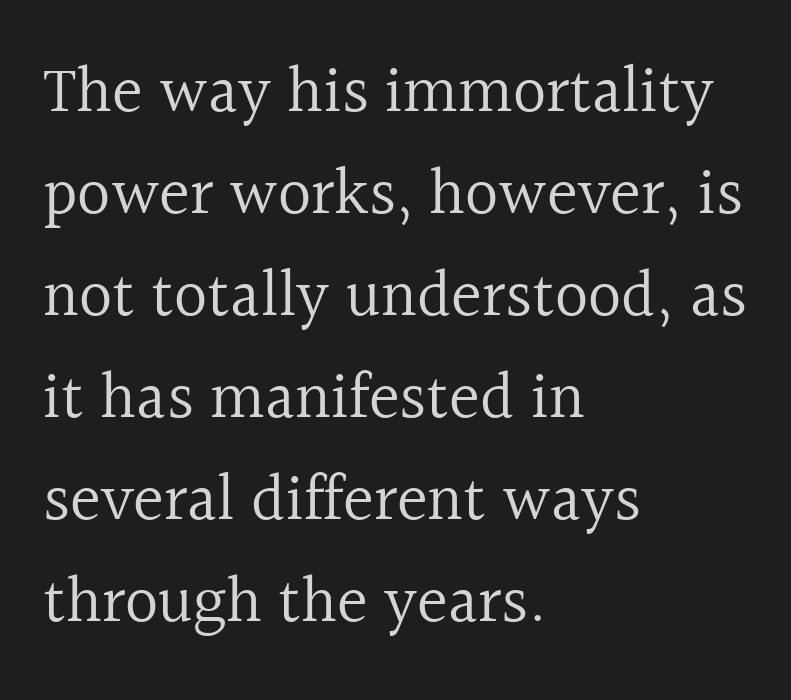
Q: Is the text bold? A: No.
Q: Is the text italic (slanted)? A: No, it is upright.
Q: Is the typeface a serif or a sans-serif typeface? A: Serif.
Q: Is the text underlined? A: No.
Q: How is the paragraph aligned? A: Left-aligned.
Q: Is the spacing between letters normal or unusually wide? A: Normal.
Q: Is the spacing between lines tight, normal or loose? A: Normal.
Q: Width (condensed, normal, or wide)? A: Normal.
Q: x-height? A: Medium.
Q: Monospaced? A: No.
